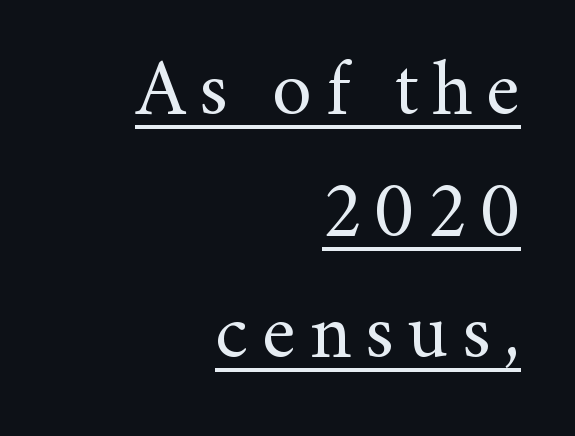
The image shows 79 px regular-weight serif type, upright; set right-aligned, normal line spacing (1.54x), underlined; medium stroke contrast and a small x-height.
